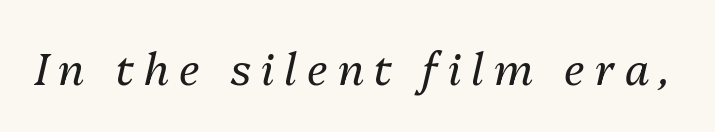
Q: Is the text bold? A: No.
Q: Is the text italic (slanted)? A: Yes, it leans right by about 13 degrees.
Q: Is the text underlined? A: No.
Q: Is the spacing between letters normal or unusually wide? A: Unusually wide.
Q: Width (condensed, normal, or wide)? A: Normal.
Q: Stroke contrast? A: Medium.
Q: x-height? A: Medium.
Q: Monospaced? A: No.
